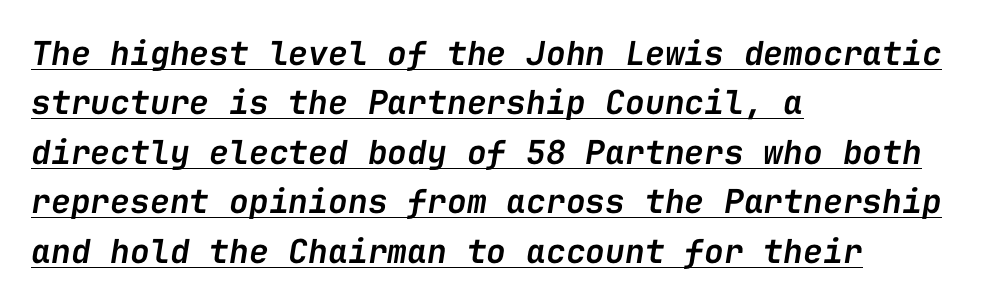
{"italic": "yes", "lean": "right", "slant_degrees": 9, "bold": "semi", "weight": "semibold", "width": "normal", "stroke_contrast": "low", "x_height": "medium", "monospaced": "yes", "underline": "yes", "align": "left", "line_spacing": "normal", "line_spacing_ratio": 1.5, "letter_spacing": "normal", "letter_spacing_em": 0.0, "glyph_px": 33}
